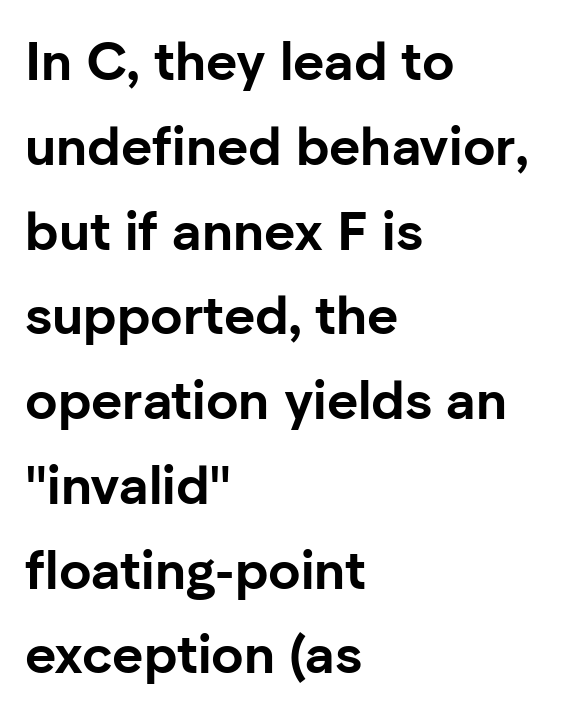
{"serif": "no", "italic": "no", "bold": "yes", "weight": "bold", "width": "normal", "stroke_contrast": "low", "x_height": "medium", "monospaced": "no", "underline": "no", "align": "left", "line_spacing": "normal", "line_spacing_ratio": 1.57, "letter_spacing": "normal", "letter_spacing_em": 0.0, "glyph_px": 54}
